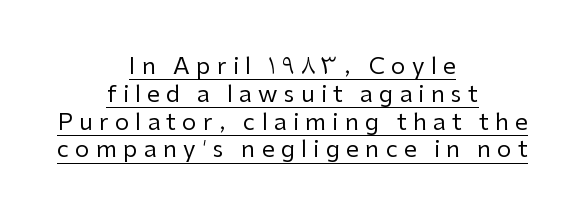
The image shows 23 px text type, upright; set centered, line spacing 1.21x, unusually wide letter spacing (+0.27 em), underlined.
